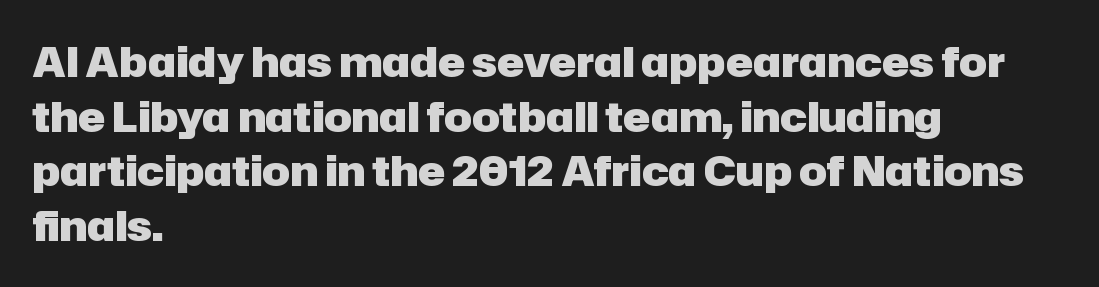
Q: Is the text bold? A: Yes.
Q: Is the text italic (slanted)? A: No, it is upright.
Q: Is the typeface a serif or a sans-serif typeface? A: Sans-serif.
Q: Is the text underlined? A: No.
Q: How is the paragraph aligned? A: Left-aligned.
Q: Is the spacing between letters normal or unusually wide? A: Normal.
Q: Is the spacing between lines tight, normal or loose? A: Normal.
Q: Width (condensed, normal, or wide)? A: Normal.
Q: Stroke contrast? A: Low.
Q: x-height? A: Medium.
Q: Monospaced? A: No.
